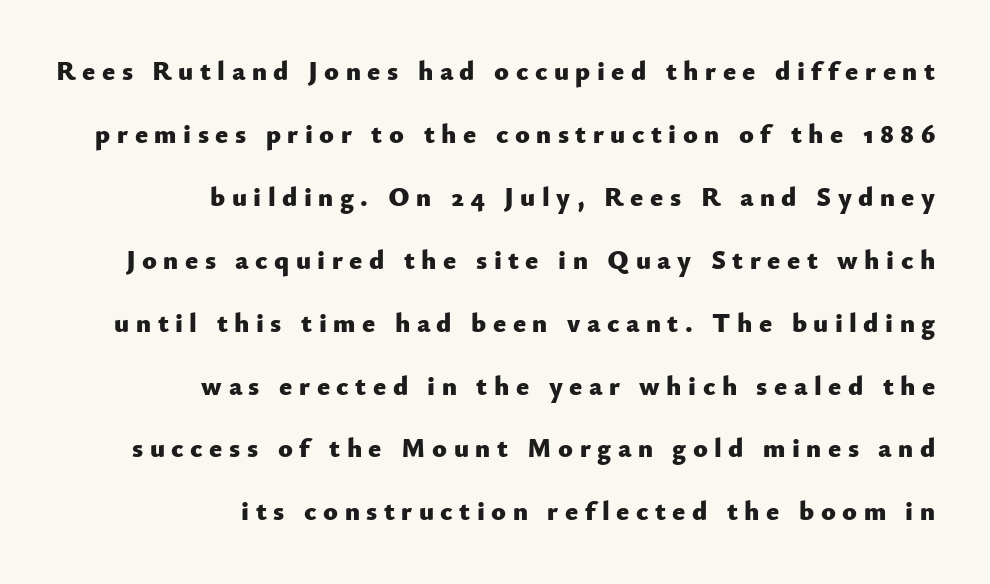
{"italic": "no", "bold": "yes", "underline": "no", "align": "right", "line_spacing": "loose", "line_spacing_ratio": 2.33, "letter_spacing": "wide", "letter_spacing_em": 0.24, "glyph_px": 27}
